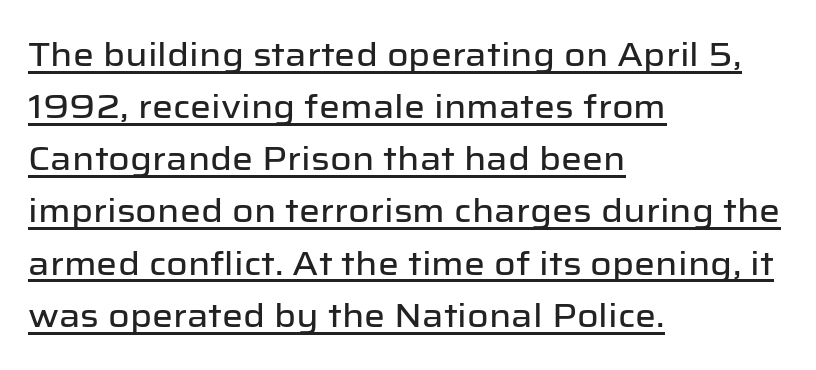
Look at the bottom of the vertical strokes: they stop flat, with no serifs. Decoration check: the copy is underlined. Successive baselines arrive at the customary interval. The compositor pushed each line to the left boundary.
